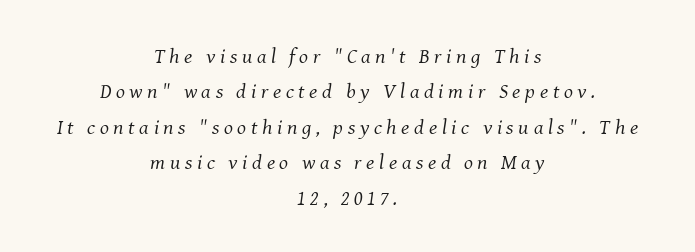
{"italic": "yes", "lean": "right", "slant_degrees": 8, "bold": "no", "underline": "no", "align": "center", "line_spacing": "normal", "line_spacing_ratio": 1.69, "letter_spacing": "wide", "letter_spacing_em": 0.22, "glyph_px": 21}
